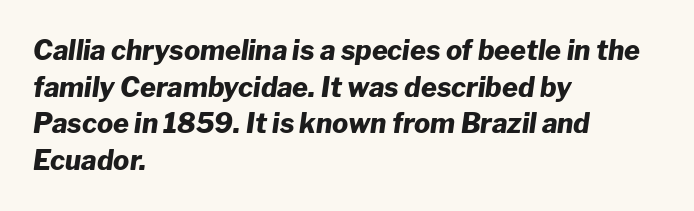
An italicized treatment has been applied to the whole sample. Vertical spacing — default. Reading down the block, your eye returns to a fixed left position each line. The gaps between neighbouring characters are ordinary and unremarkable.
